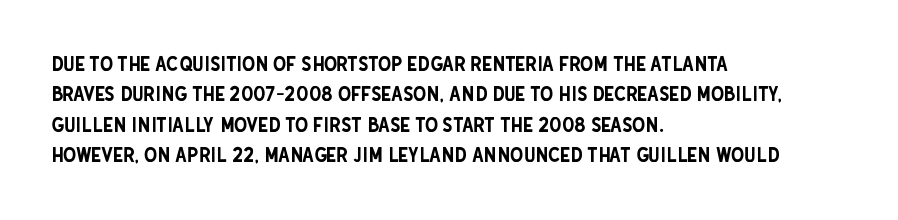
The image shows 21 px text type, upright; set left-aligned, normal line spacing (1.45x), normal letter spacing, not underlined.
